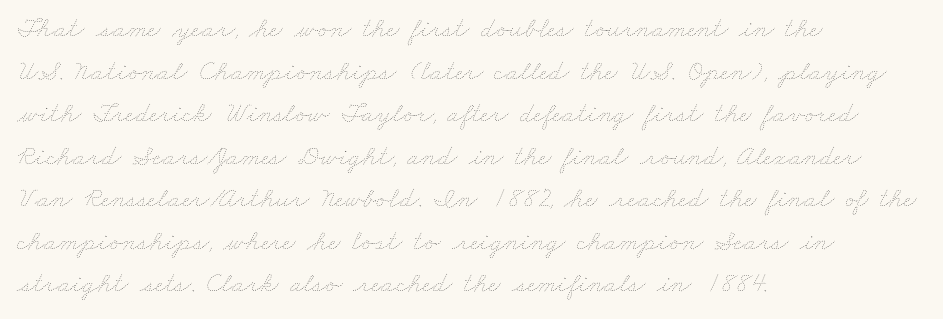
{"bold": "no", "weight": "thin", "width": "wide", "stroke_contrast": "low", "x_height": "small", "monospaced": "no", "underline": "no", "align": "left", "line_spacing": "normal", "line_spacing_ratio": 1.52, "letter_spacing": "normal", "letter_spacing_em": 0.0, "glyph_px": 28}
